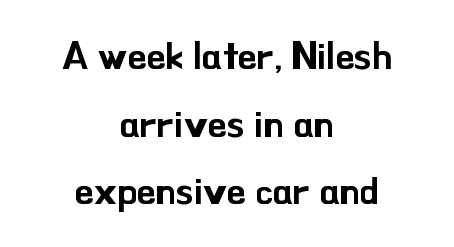
Q: Is the text italic (slanted)? A: No, it is upright.
Q: Is the typeface a serif or a sans-serif typeface? A: Sans-serif.
Q: Is the text underlined? A: No.
Q: How is the paragraph aligned? A: Centered.
Q: Is the spacing between letters normal or unusually wide? A: Normal.
Q: Width (condensed, normal, or wide)? A: Normal.
Q: Stroke contrast? A: Low.
Q: x-height? A: Small.
Q: Monospaced? A: No.
